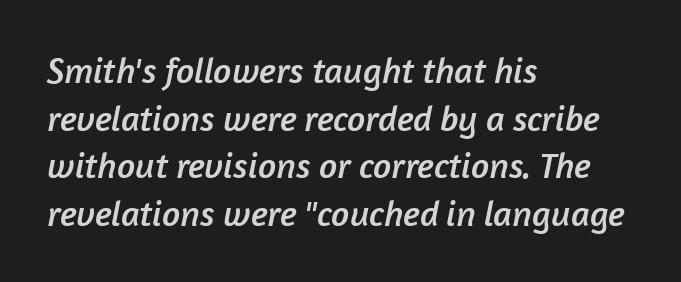
A classic flush-left, rag-right setting is used for this passage. Has an underline been added? It has not. Here the designer chose a conventional face with non-uniform glyph widths. Serif or sans? Sans — the stroke terminals are bare. Horizontal bands of white between lines are of average thickness.
